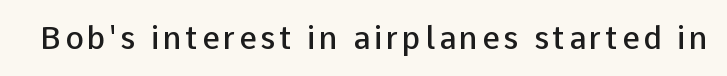
The image shows 31 px semibold sans-serif type, upright; set not underlined; low stroke contrast and a medium x-height.
